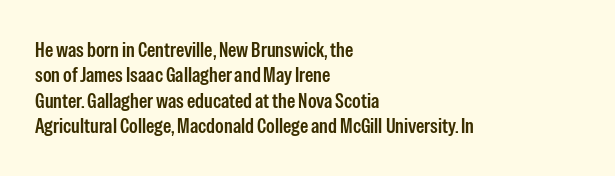
Q: Is the text italic (slanted)? A: No, it is upright.
Q: Is the text underlined? A: No.
Q: How is the paragraph aligned? A: Left-aligned.
Q: Is the spacing between letters normal or unusually wide? A: Normal.
